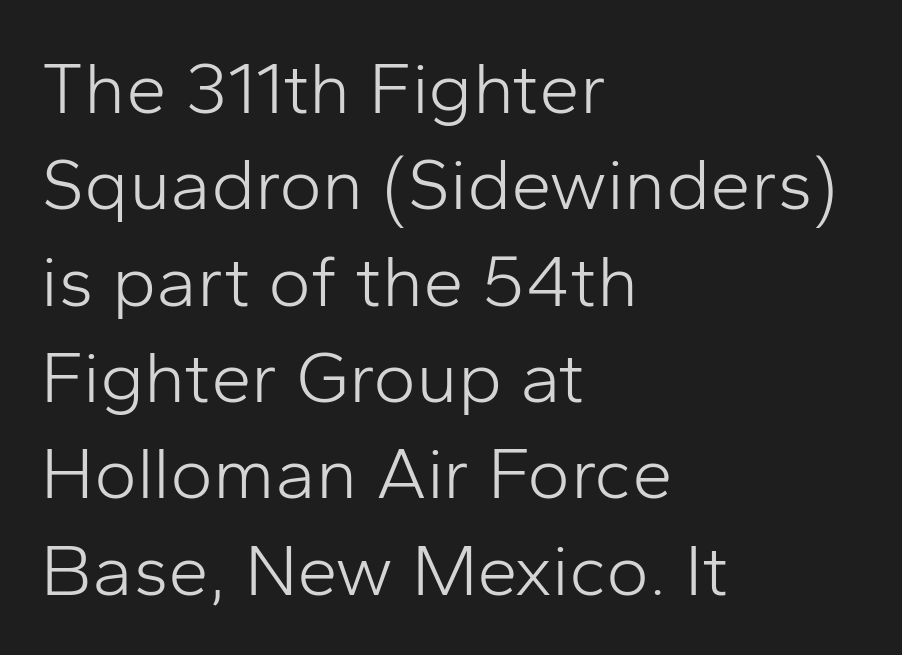
Q: Is the text bold? A: No.
Q: Is the text italic (slanted)? A: No, it is upright.
Q: Is the typeface a serif or a sans-serif typeface? A: Sans-serif.
Q: Is the text underlined? A: No.
Q: How is the paragraph aligned? A: Left-aligned.
Q: Is the spacing between letters normal or unusually wide? A: Normal.
Q: Is the spacing between lines tight, normal or loose? A: Normal.
Q: Width (condensed, normal, or wide)? A: Normal.
Q: Stroke contrast? A: Low.
Q: x-height? A: Medium.
Q: Monospaced? A: No.
